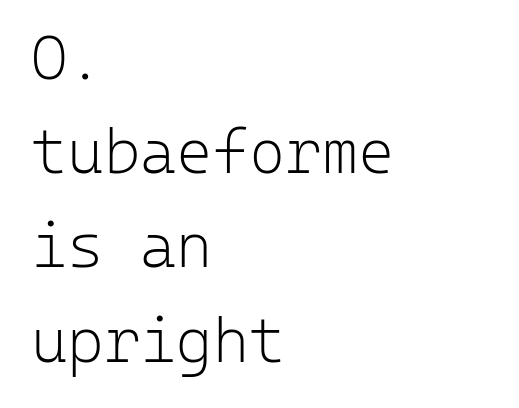
The image shows 62 px light sans-serif type, upright, monospaced; set left-aligned, normal line spacing (1.52x), normal letter spacing, not underlined; low stroke contrast and a medium x-height.
